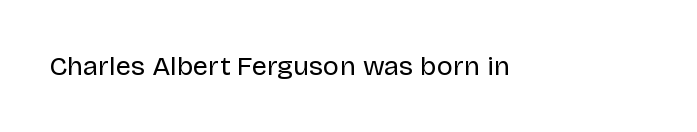
Has an underline been added? It has not. The type is set solid horizontally, with unmodified tracking. The characters are drawn with everyday or finer stroke widths. Every character sits straight up, as roman type does.
